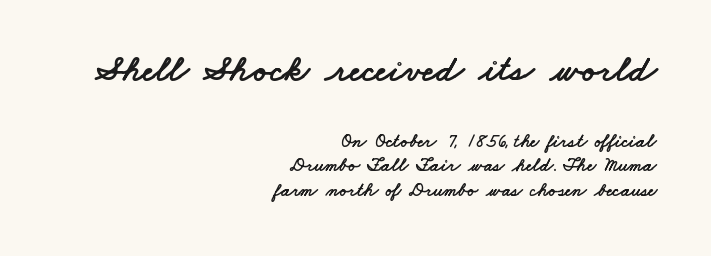
Q: Is the typeface a serif or a sans-serif typeface? A: Sans-serif.
Q: Is the text underlined? A: No.
Q: How is the paragraph aligned? A: Right-aligned.
Q: Is the spacing between letters normal or unusually wide? A: Normal.
Q: Is the spacing between lines tight, normal or loose? A: Normal.
Q: Which block of text is set in a larger size, the first (top) or the second (bottom)? A: The first (top) one.
Q: Width (condensed, normal, or wide)? A: Wide.
Q: Stroke contrast? A: Low.
Q: x-height? A: Small.
Q: Monospaced? A: No.
